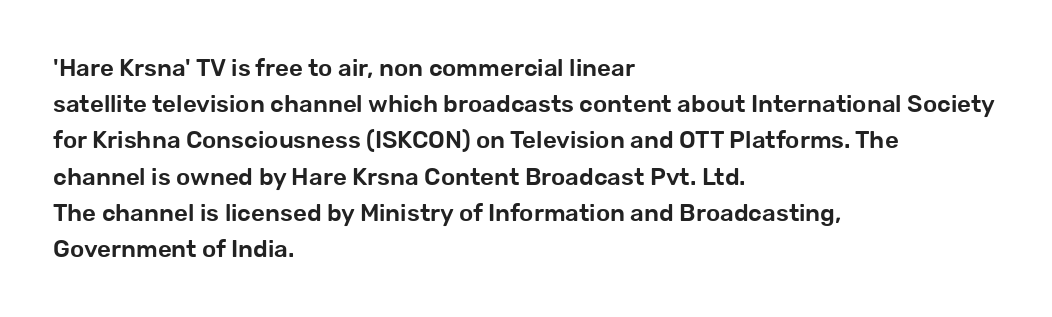
Leading: standard. Ascenders rise straight up at ninety degrees. Nobody drew a line under any word here. Here the glyphs are tracked normally, forming tight word shapes. All the whitespace from short lines collects on the right.
